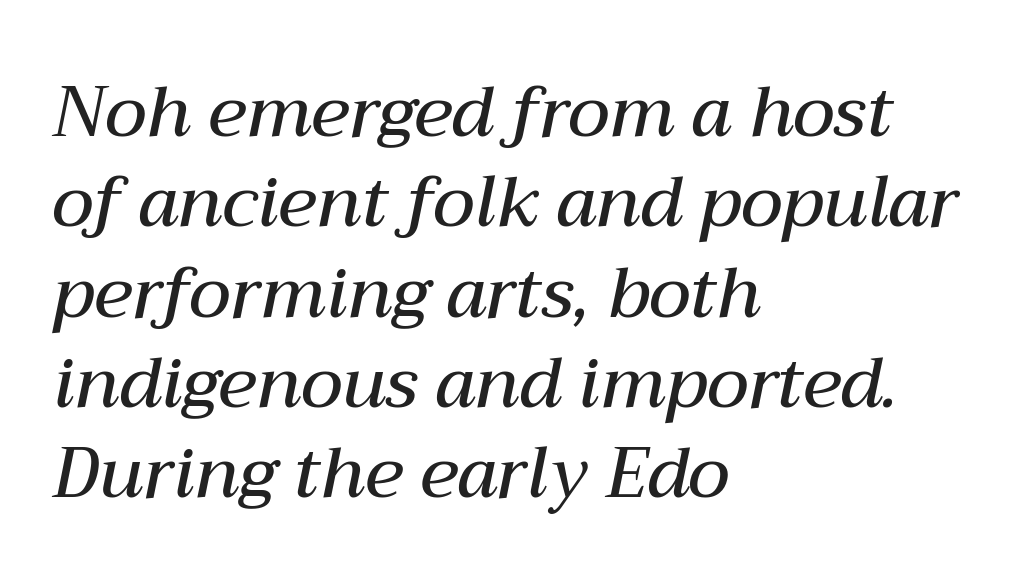
Q: Is the text bold? A: Semi-bold.
Q: Is the text italic (slanted)? A: Yes, it leans right by about 12 degrees.
Q: Is the text underlined? A: No.
Q: How is the paragraph aligned? A: Left-aligned.
Q: Is the spacing between letters normal or unusually wide? A: Normal.
Q: Is the spacing between lines tight, normal or loose? A: Normal.
Q: Width (condensed, normal, or wide)? A: Normal.
Q: Stroke contrast? A: Medium.
Q: x-height? A: Medium.
Q: Monospaced? A: No.
